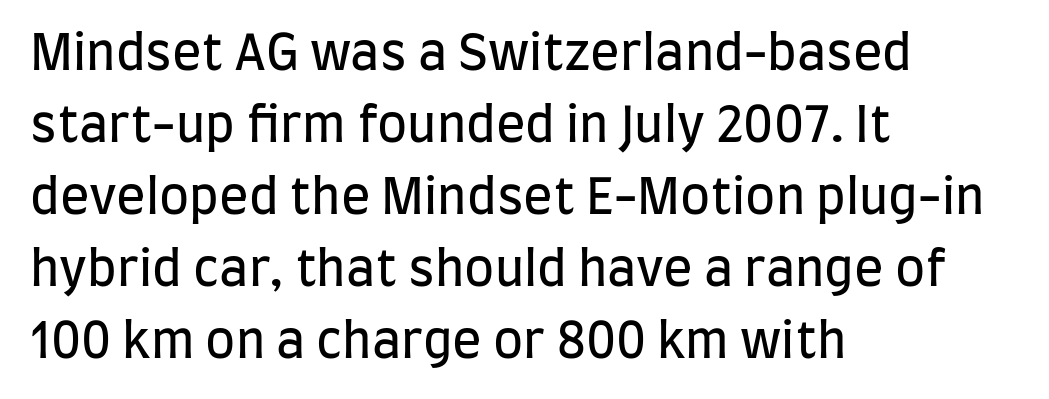
Has an underline been added? It has not. The rows are spaced the way most documents space them. The letters look calm and open, with moderate or lighter stems. Spacing verdict: proportional, widths tailored to each character.
